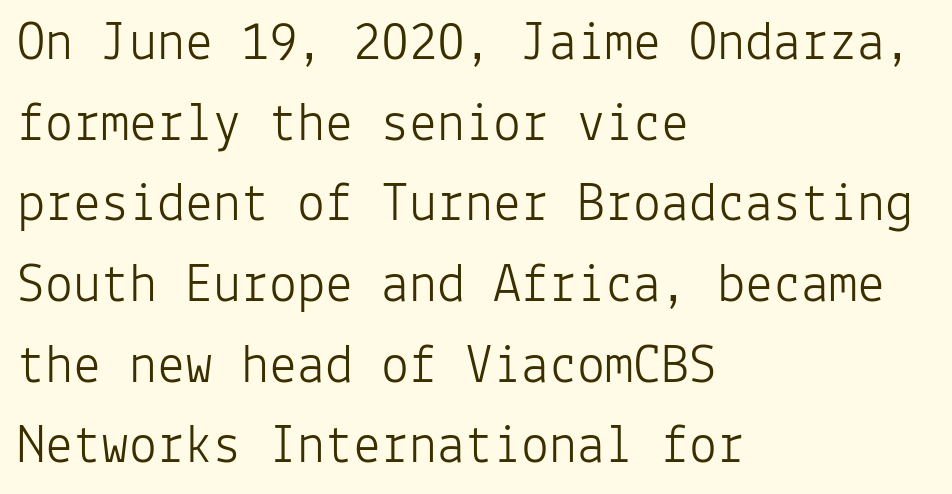
Note the uniform advance width — an 'i' takes as much space as an 'm'. Short note: letters normally spaced. The typeface chosen for these lines omits serifs. Vertical spacing — default. The letters look calm and open, with moderate or lighter stems. The gap between lines stays unmarked.
